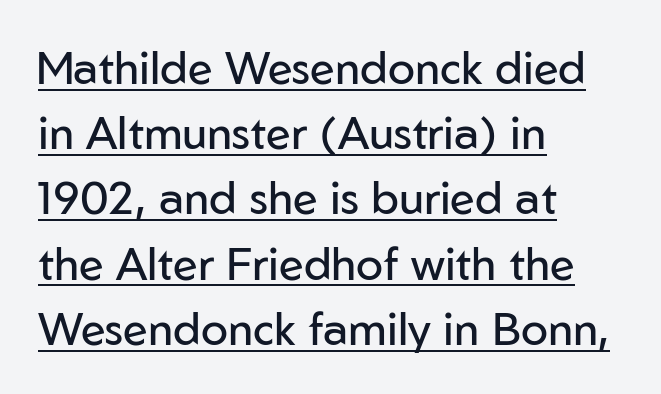
{"serif": "no", "italic": "no", "bold": "no", "weight": "regular", "width": "normal", "stroke_contrast": "low", "x_height": "medium", "monospaced": "no", "underline": "yes", "align": "left", "line_spacing": "normal", "line_spacing_ratio": 1.45, "letter_spacing": "normal", "letter_spacing_em": 0.0, "glyph_px": 45}
